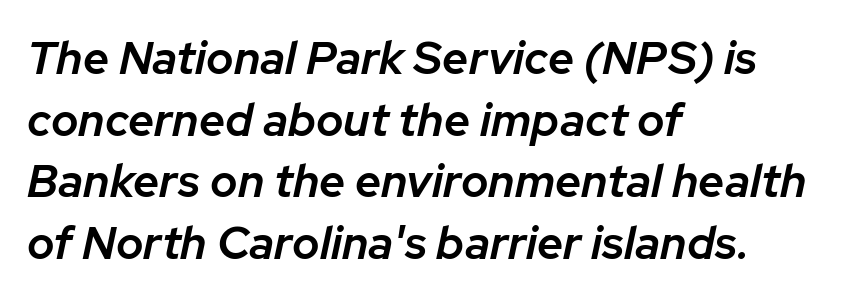
The letterforms sit shoulder to shoulder at normal distance. Think of a printed novel: that variable character pitch is what you see here. Caption: multi-line text, flush left, ragged right. When letters slant like this, we call the style italic. Honestly, there is no underline to notice here at all. Baseline-to-baseline distance is the conventional proportion of letter height.
